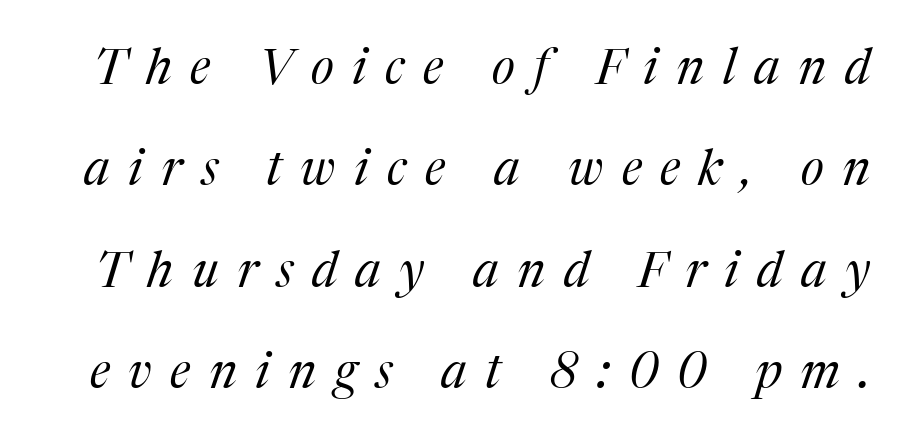
Q: Is the text bold? A: No.
Q: Is the text italic (slanted)? A: Yes, it leans right by about 17 degrees.
Q: Is the typeface a serif or a sans-serif typeface? A: Serif.
Q: Is the text underlined? A: No.
Q: Is the spacing between letters normal or unusually wide? A: Unusually wide.
Q: Is the spacing between lines tight, normal or loose? A: Loose.
Q: Width (condensed, normal, or wide)? A: Normal.
Q: Stroke contrast? A: Medium.
Q: x-height? A: Medium.
Q: Monospaced? A: No.
